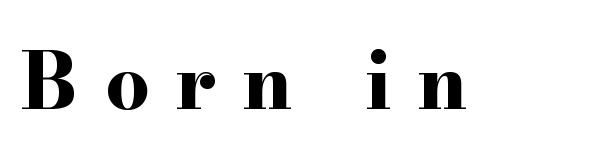
Q: Is the text bold? A: Yes.
Q: Is the text italic (slanted)? A: No, it is upright.
Q: Is the typeface a serif or a sans-serif typeface? A: Serif.
Q: Is the text underlined? A: No.
Q: Is the spacing between letters normal or unusually wide? A: Unusually wide.
Q: Width (condensed, normal, or wide)? A: Wide.
Q: Stroke contrast? A: High.
Q: x-height? A: Small.
Q: Monospaced? A: No.
